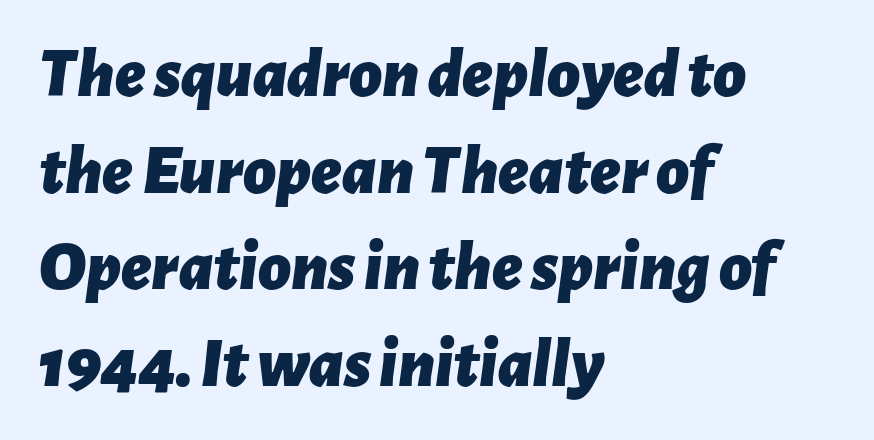
{"italic": "yes", "lean": "right", "slant_degrees": 7, "bold": "yes", "weight": "bold", "width": "normal", "stroke_contrast": "low", "x_height": "medium", "monospaced": "no", "underline": "no", "align": "left", "line_spacing": "normal", "line_spacing_ratio": 1.36, "letter_spacing": "normal", "letter_spacing_em": 0.0, "glyph_px": 71}
